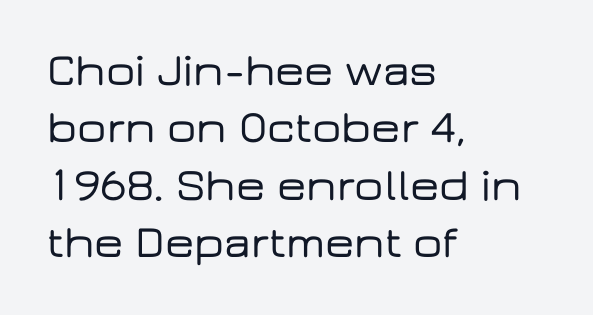
{"serif": "no", "italic": "no", "width": "wide", "stroke_contrast": "low", "x_height": "medium", "monospaced": "no", "underline": "no", "align": "left", "line_spacing": "normal", "line_spacing_ratio": 1.25, "letter_spacing": "normal", "letter_spacing_em": 0.0, "glyph_px": 46}
